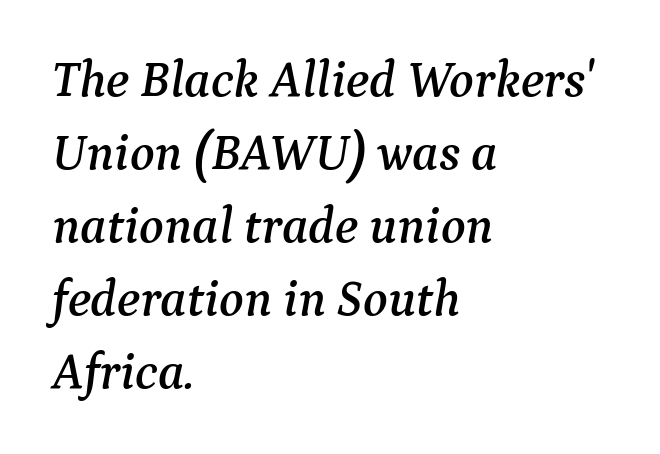
Q: Is the text italic (slanted)? A: Yes, it leans right by about 9 degrees.
Q: Is the typeface a serif or a sans-serif typeface? A: Serif.
Q: Is the text underlined? A: No.
Q: How is the paragraph aligned? A: Left-aligned.
Q: Is the spacing between letters normal or unusually wide? A: Normal.
Q: Is the spacing between lines tight, normal or loose? A: Normal.
Q: Width (condensed, normal, or wide)? A: Normal.
Q: Stroke contrast? A: Medium.
Q: x-height? A: Medium.
Q: Monospaced? A: No.
